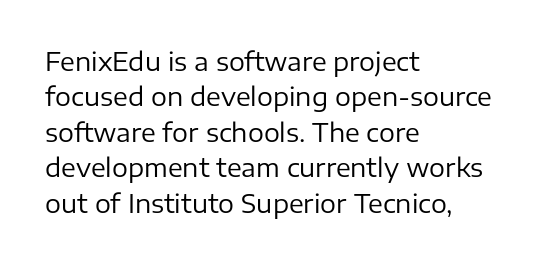
Plain, unruled lines of type. Is the type heavy? It reads as light-to-regular instead. Interline gaps are of average width in this sample. In terms of posture, this sample is upright. These lines are set flush left with a ragged right edge. Nothing unusual about the tracking: characters are spaced as the font intends.
